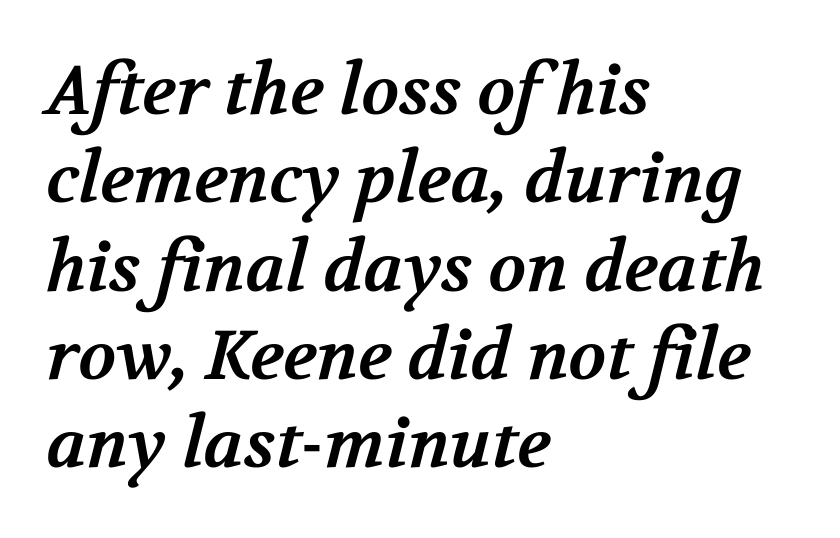
{"serif": "yes", "bold": "yes", "weight": "bold", "width": "normal", "stroke_contrast": "medium", "x_height": "medium", "monospaced": "no", "underline": "no", "align": "left", "line_spacing": "normal", "line_spacing_ratio": 1.28, "letter_spacing": "normal", "letter_spacing_em": 0.0, "glyph_px": 69}
